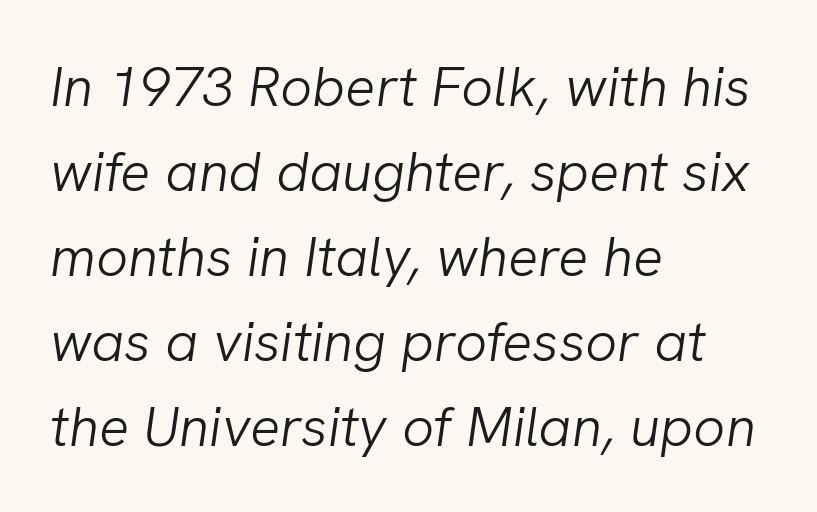
{"italic": "yes", "lean": "right", "slant_degrees": 8, "bold": "no", "weight": "light", "width": "normal", "stroke_contrast": "low", "x_height": "medium", "monospaced": "no", "underline": "no", "align": "left", "line_spacing": "normal", "line_spacing_ratio": 1.52, "letter_spacing": "normal", "letter_spacing_em": 0.0, "glyph_px": 56}
